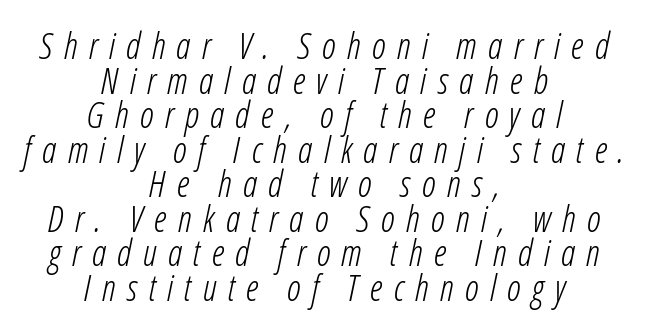
Q: Is the text bold? A: No.
Q: Is the text italic (slanted)? A: Yes, it leans right by about 12 degrees.
Q: Is the text underlined? A: No.
Q: How is the paragraph aligned? A: Centered.
Q: Is the spacing between letters normal or unusually wide? A: Unusually wide.
Q: Is the spacing between lines tight, normal or loose? A: Tight.
Q: Width (condensed, normal, or wide)? A: Condensed.
Q: Stroke contrast? A: Low.
Q: x-height? A: Medium.
Q: Monospaced? A: No.
